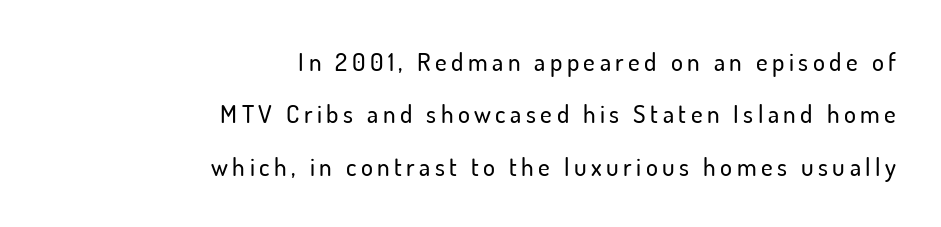
Q: Is the text italic (slanted)? A: No, it is upright.
Q: Is the text underlined? A: No.
Q: How is the paragraph aligned? A: Right-aligned.
Q: Is the spacing between lines tight, normal or loose? A: Loose.
